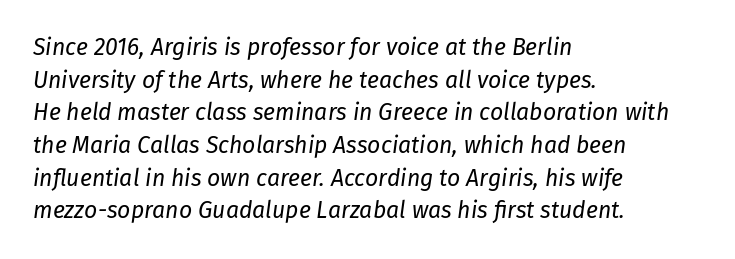
{"italic": "yes", "lean": "right", "slant_degrees": 8, "bold": "no", "underline": "no", "align": "left", "line_spacing": "normal", "line_spacing_ratio": 1.42, "letter_spacing": "normal", "letter_spacing_em": 0.0, "glyph_px": 23}
